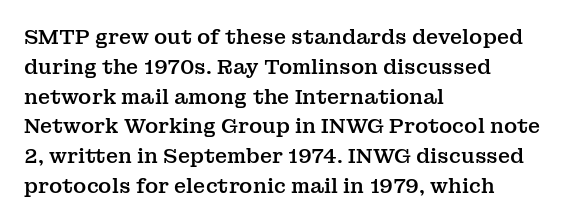
The image shows 20 px text type, upright; set left-aligned, normal line spacing (1.49x), normal letter spacing, not underlined.
